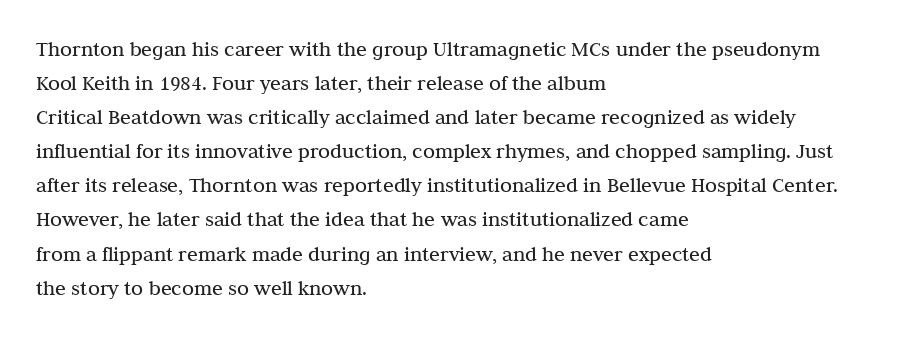
Caption: multi-line text, flush left, ragged right. Rendered with straight, roman letterforms. Beneath every word, the page is bare. Weight: not bold — regular or lighter. Nobody touched the tracking dial on this one. Vertically, the passage feels balanced, rows spaced as you'd expect.
